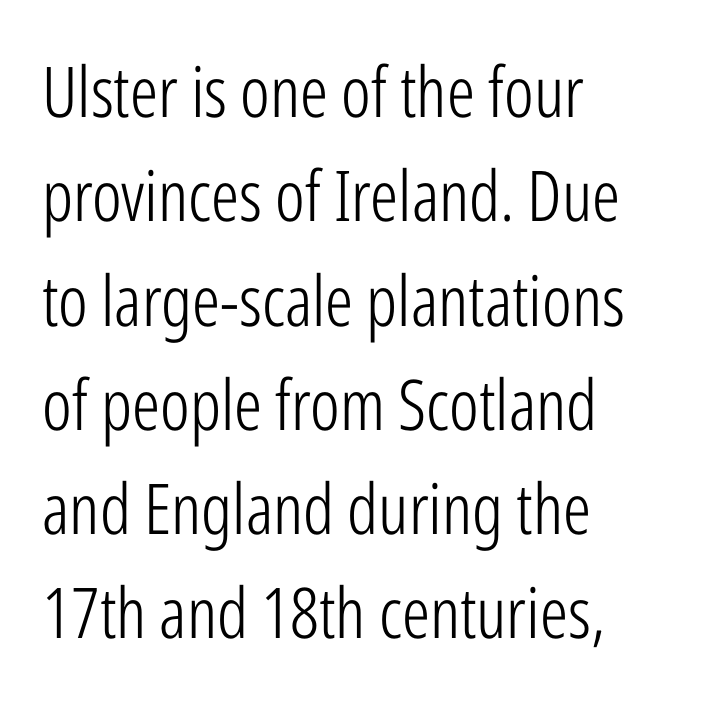
Q: Is the text bold? A: No.
Q: Is the text italic (slanted)? A: No, it is upright.
Q: Is the typeface a serif or a sans-serif typeface? A: Sans-serif.
Q: Is the text underlined? A: No.
Q: How is the paragraph aligned? A: Left-aligned.
Q: Is the spacing between letters normal or unusually wide? A: Normal.
Q: Is the spacing between lines tight, normal or loose? A: Normal.
Q: Width (condensed, normal, or wide)? A: Condensed.
Q: Stroke contrast? A: Low.
Q: x-height? A: Medium.
Q: Monospaced? A: No.
